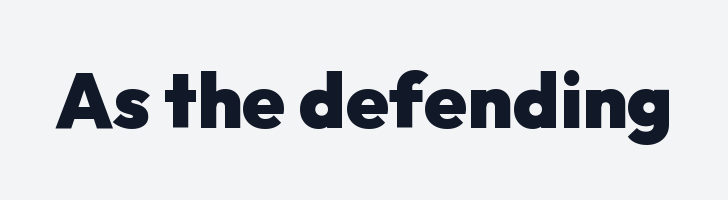
Q: Is the text bold? A: Yes.
Q: Is the text italic (slanted)? A: No, it is upright.
Q: Is the typeface a serif or a sans-serif typeface? A: Sans-serif.
Q: Is the text underlined? A: No.
Q: Is the spacing between letters normal or unusually wide? A: Normal.
Q: Width (condensed, normal, or wide)? A: Normal.
Q: Stroke contrast? A: Low.
Q: x-height? A: Medium.
Q: Monospaced? A: No.
